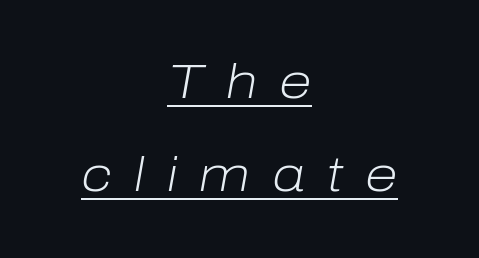
Q: Is the text bold? A: No.
Q: Is the text italic (slanted)? A: Yes, it leans right by about 10 degrees.
Q: Is the text underlined? A: Yes.
Q: How is the paragraph aligned? A: Centered.
Q: Is the spacing between letters normal or unusually wide? A: Unusually wide.
Q: Is the spacing between lines tight, normal or loose? A: Loose.
Q: Width (condensed, normal, or wide)? A: Normal.
Q: Stroke contrast? A: Low.
Q: x-height? A: Medium.
Q: Monospaced? A: No.
